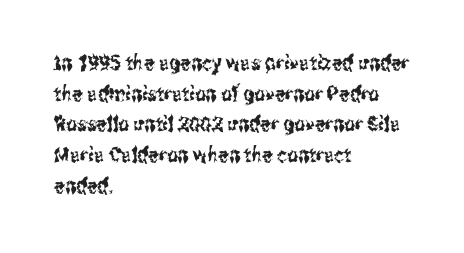
{"italic": "no", "underline": "no", "align": "left", "line_spacing": "normal", "line_spacing_ratio": 1.46, "letter_spacing": "normal", "letter_spacing_em": 0.0, "glyph_px": 21}
